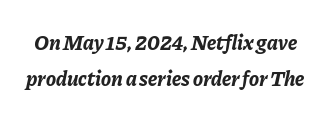
Q: Is the text bold? A: Yes.
Q: Is the text italic (slanted)? A: Yes, it leans right by about 11 degrees.
Q: Is the text underlined? A: No.
Q: Is the spacing between letters normal or unusually wide? A: Normal.
Q: Is the spacing between lines tight, normal or loose? A: Normal.
